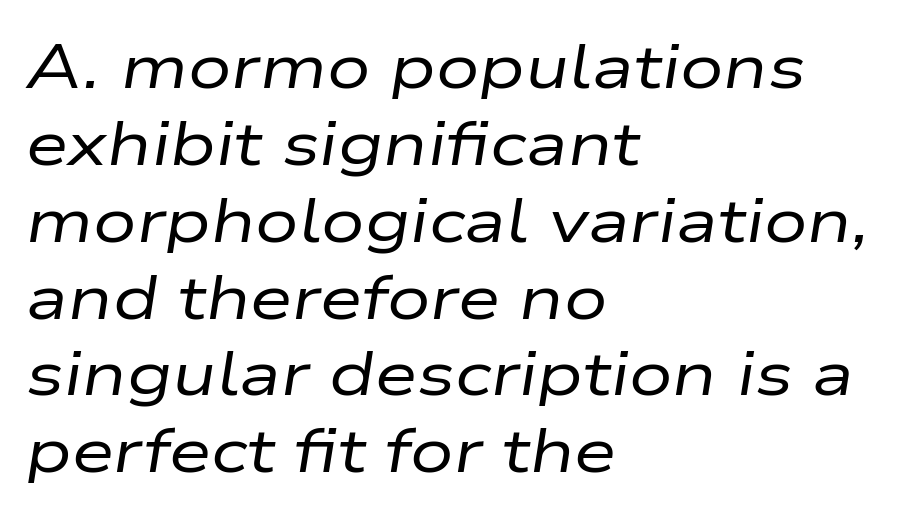
Q: Is the text bold? A: No.
Q: Is the text italic (slanted)? A: Yes, it leans right by about 9 degrees.
Q: Is the text underlined? A: No.
Q: How is the paragraph aligned? A: Left-aligned.
Q: Is the spacing between letters normal or unusually wide? A: Normal.
Q: Is the spacing between lines tight, normal or loose? A: Normal.
Q: Width (condensed, normal, or wide)? A: Wide.
Q: Stroke contrast? A: Low.
Q: x-height? A: Medium.
Q: Monospaced? A: No.
